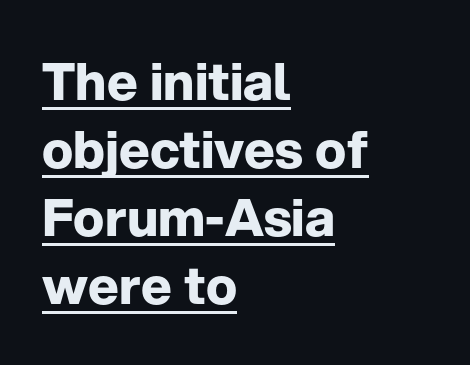
The image shows 52 px bold sans-serif type, upright; set left-aligned, normal line spacing (1.31x), normal letter spacing, underlined; low stroke contrast and a medium x-height.
